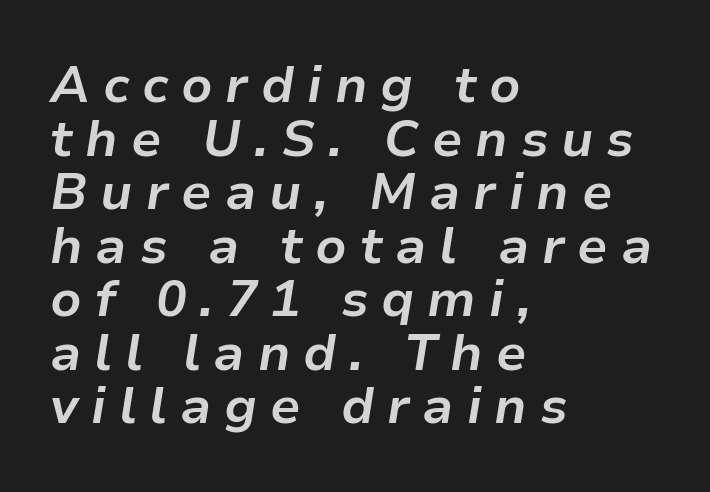
This sample uses an oblique cut, with every glyph tilted off the vertical. Letter spacing: wide. Check the space under the baseline: it is left empty. Character widths vary here, with narrow letters taking less room than wide ones. The lines are quadded left.
